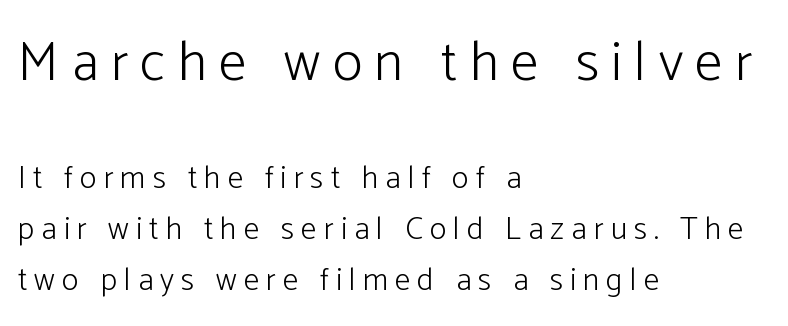
Q: Is the text bold? A: No.
Q: Is the text italic (slanted)? A: No, it is upright.
Q: Is the typeface a serif or a sans-serif typeface? A: Sans-serif.
Q: Is the text underlined? A: No.
Q: How is the paragraph aligned? A: Left-aligned.
Q: Is the spacing between letters normal or unusually wide? A: Unusually wide.
Q: Is the spacing between lines tight, normal or loose? A: Normal.
Q: Which block of text is set in a larger size, the first (top) or the second (bottom)? A: The first (top) one.
Q: Width (condensed, normal, or wide)? A: Normal.
Q: Stroke contrast? A: Low.
Q: x-height? A: Medium.
Q: Monospaced? A: No.
